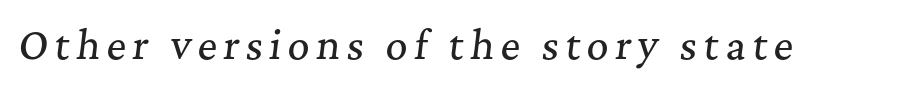
{"serif": "yes", "italic": "yes", "lean": "right", "slant_degrees": 7, "width": "normal", "stroke_contrast": "medium", "x_height": "medium", "monospaced": "no", "underline": "no", "glyph_px": 38}
